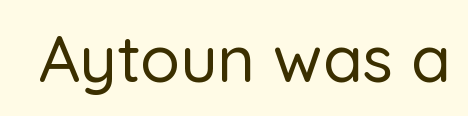
{"serif": "no", "italic": "no", "width": "normal", "stroke_contrast": "low", "x_height": "medium", "monospaced": "no", "underline": "no", "letter_spacing": "normal", "letter_spacing_em": 0.0, "glyph_px": 65}
